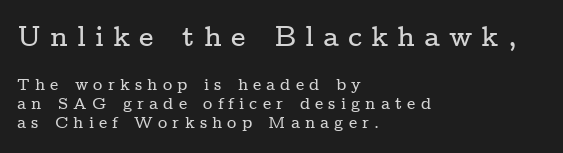
The image shows 28 px wide serif type, upright; set left-aligned, line spacing 1.2x, unusually wide letter spacing (+0.32 em), not underlined; the first (top) block is 1.75x larger; low stroke contrast and a medium x-height.
